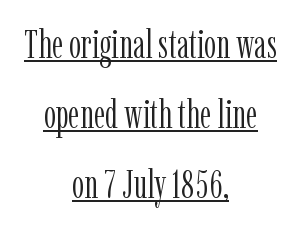
Character widths vary here, with narrow letters taking less room than wide ones. The tracking reads as untouched default to a designer's eye. Small tapered or slab feet sit at the stroke ends, so this counts as serif. Does the copy run flush right? No — it is centered line by line. The typesetting does not lean heavy: it is not bold.
